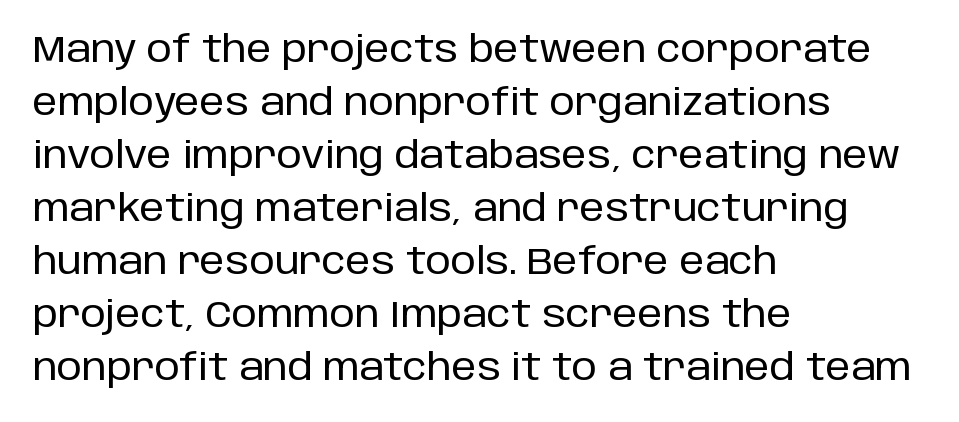
{"serif": "no", "italic": "no", "width": "normal", "stroke_contrast": "low", "x_height": "large", "monospaced": "no", "underline": "no", "align": "left", "line_spacing": "normal", "line_spacing_ratio": 1.47, "letter_spacing": "normal", "letter_spacing_em": 0.0, "glyph_px": 36}
